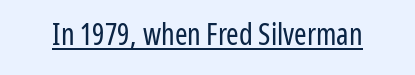
Q: Is the text bold? A: No.
Q: Is the text italic (slanted)? A: No, it is upright.
Q: Is the typeface a serif or a sans-serif typeface? A: Sans-serif.
Q: Is the text underlined? A: Yes.
Q: Is the spacing between letters normal or unusually wide? A: Normal.
Q: Width (condensed, normal, or wide)? A: Condensed.
Q: Stroke contrast? A: Low.
Q: x-height? A: Medium.
Q: Monospaced? A: No.
